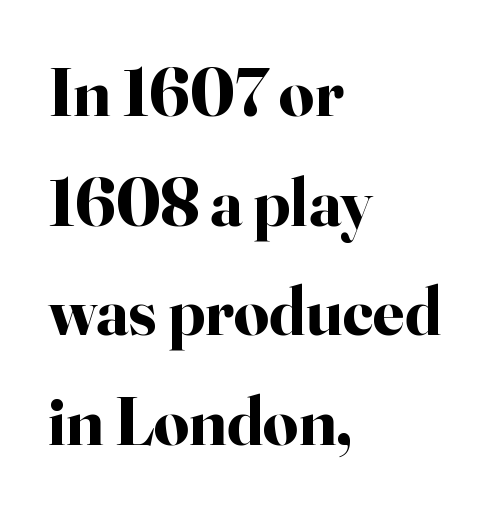
Here the designer chose a conventional face with non-uniform glyph widths. Does the copy run flush right? No — it runs flush left. Students, observe: this is what conventionally led text looks like. Every stem runs plumb, perpendicular to the baseline. What kind of face is this? One with serifs. Rule under the text: the space is simply empty.
